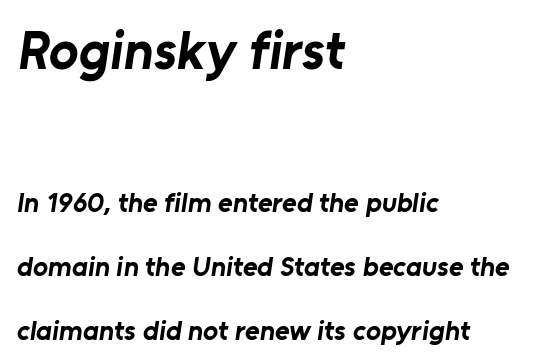
The passage shown is typed in a proportional face where columns would drift. The rendering anchors every line to the left-hand side. Lines of text with bare space underneath. A dark, heavy texture on the line: the type is bold. The glyphs in this specimen are sans serif.
